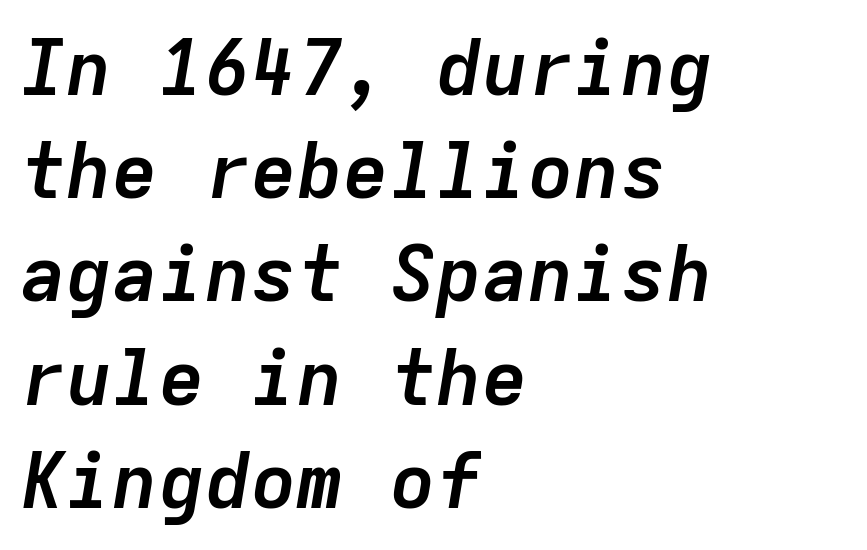
The image shows 77 px semibold type, italic (leaning right), monospaced; set left-aligned, normal line spacing (1.34x), normal letter spacing, not underlined; low stroke contrast and a medium x-height.
